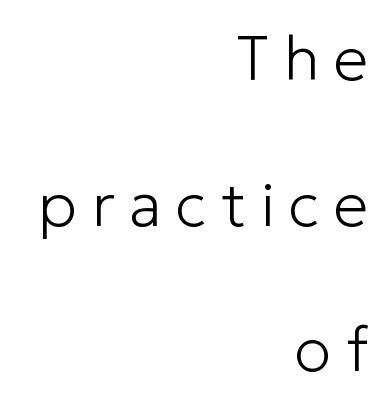
Each word looks stretched out because of the extra space between its letters. This sample is right-justified, so line beginnings fall wherever the words allow. The gap between lines stays unmarked. Posture: upright roman.
